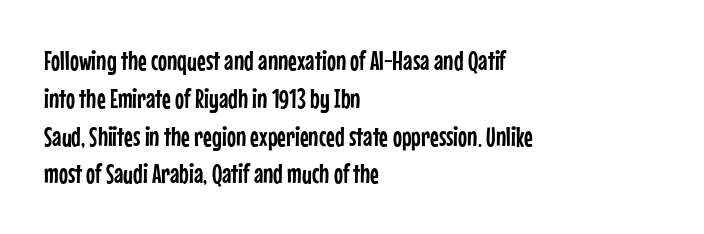
The image shows 27 px text type, upright; set left-aligned, normal line spacing (1.4x), normal letter spacing, not underlined.
